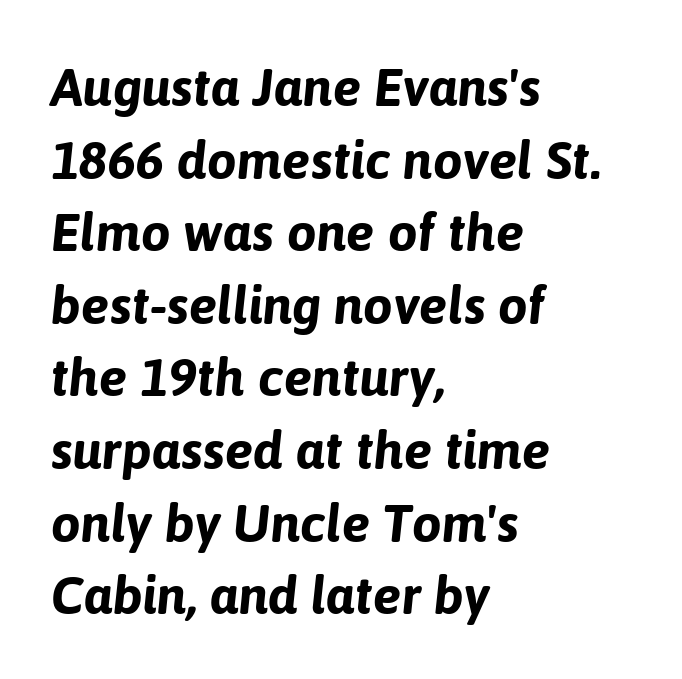
{"italic": "yes", "lean": "right", "slant_degrees": 6, "bold": "yes", "weight": "bold", "width": "normal", "stroke_contrast": "low", "x_height": "medium", "monospaced": "no", "underline": "no", "align": "left", "line_spacing": "normal", "line_spacing_ratio": 1.37, "letter_spacing": "normal", "letter_spacing_em": 0.0, "glyph_px": 53}
